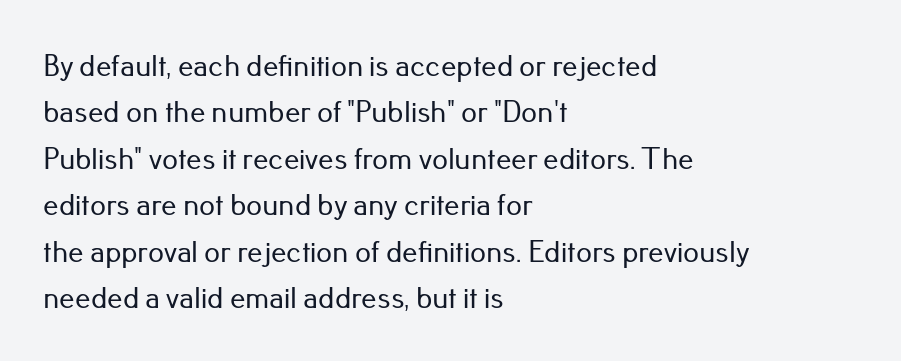
Q: Is the text italic (slanted)? A: No, it is upright.
Q: Is the typeface a serif or a sans-serif typeface? A: Sans-serif.
Q: Is the text underlined? A: No.
Q: How is the paragraph aligned? A: Left-aligned.
Q: Is the spacing between letters normal or unusually wide? A: Normal.
Q: Is the spacing between lines tight, normal or loose? A: Normal.
Q: Width (condensed, normal, or wide)? A: Normal.
Q: Stroke contrast? A: Low.
Q: x-height? A: Small.
Q: Monospaced? A: No.
